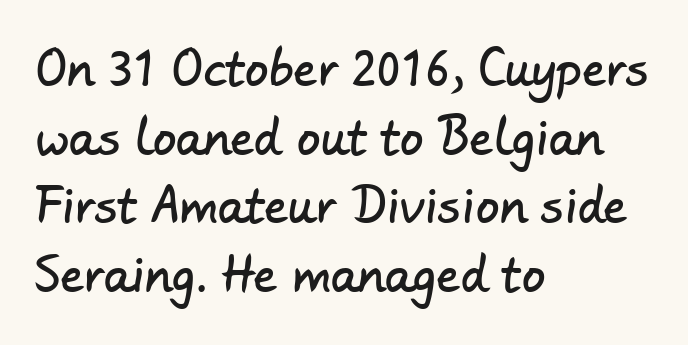
{"serif": "no", "width": "normal", "stroke_contrast": "low", "x_height": "small", "monospaced": "no", "underline": "no", "align": "left", "line_spacing": "normal", "line_spacing_ratio": 1.46, "letter_spacing": "normal", "letter_spacing_em": 0.0, "glyph_px": 47}
